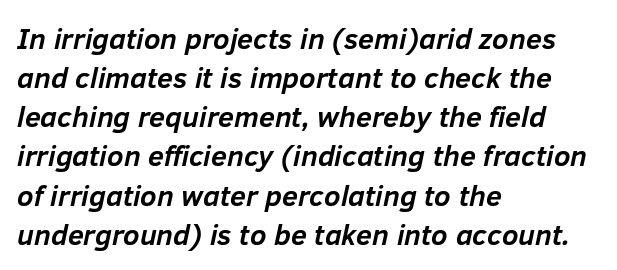
Q: Is the text bold? A: Yes.
Q: Is the text italic (slanted)? A: Yes, it leans right by about 12 degrees.
Q: Is the text underlined? A: No.
Q: How is the paragraph aligned? A: Left-aligned.
Q: Is the spacing between letters normal or unusually wide? A: Normal.
Q: Is the spacing between lines tight, normal or loose? A: Normal.
Q: Width (condensed, normal, or wide)? A: Normal.
Q: Stroke contrast? A: Low.
Q: x-height? A: Medium.
Q: Monospaced? A: No.
